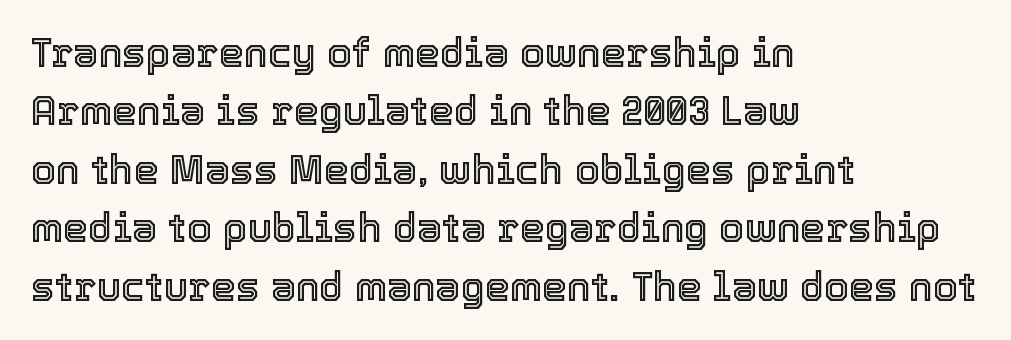
Q: Is the text italic (slanted)? A: No, it is upright.
Q: Is the text underlined? A: No.
Q: How is the paragraph aligned? A: Left-aligned.
Q: Is the spacing between letters normal or unusually wide? A: Normal.
Q: Is the spacing between lines tight, normal or loose? A: Normal.
Q: Width (condensed, normal, or wide)? A: Normal.
Q: x-height? A: Medium.
Q: Monospaced? A: No.
